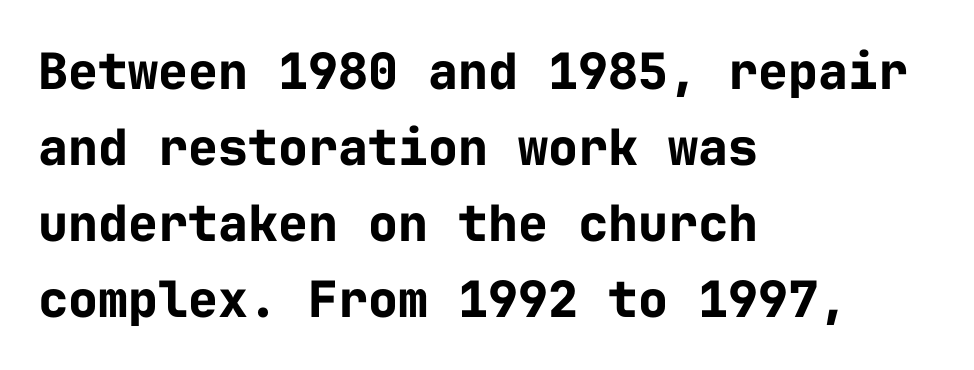
{"serif": "no", "italic": "no", "bold": "yes", "weight": "bold", "width": "normal", "stroke_contrast": "low", "x_height": "medium", "monospaced": "yes", "underline": "no", "align": "left", "line_spacing": "normal", "line_spacing_ratio": 1.52, "letter_spacing": "normal", "letter_spacing_em": 0.0, "glyph_px": 50}
